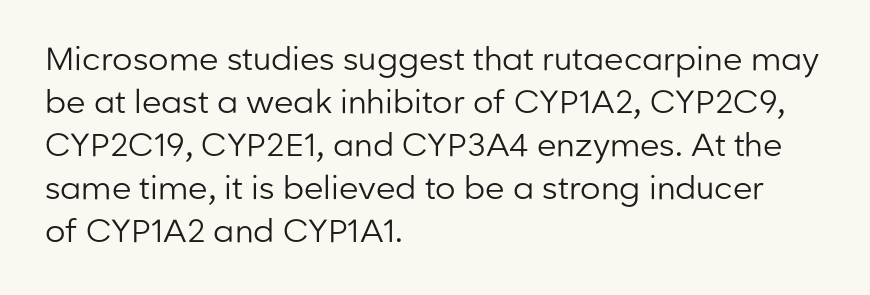
The image shows 32 px regular-weight sans-serif type, upright; set left-aligned, normal line spacing (1.34x), normal letter spacing, not underlined; low stroke contrast and a medium x-height.
